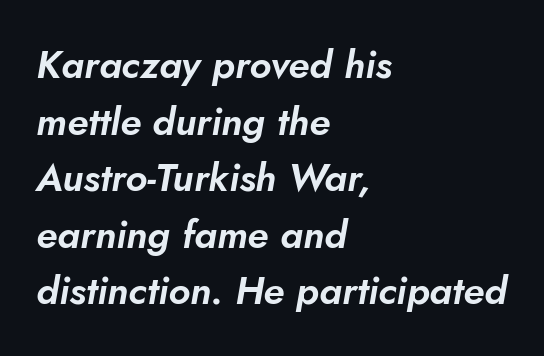
{"italic": "yes", "lean": "right", "slant_degrees": 5, "width": "normal", "stroke_contrast": "low", "x_height": "small", "monospaced": "no", "underline": "no", "align": "left", "line_spacing": "normal", "line_spacing_ratio": 1.45, "letter_spacing": "normal", "letter_spacing_em": 0.0, "glyph_px": 39}
